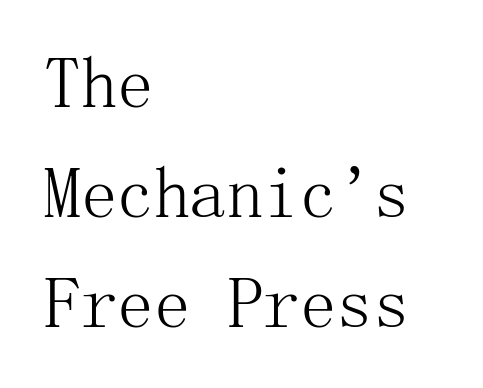
Q: Is the text bold? A: No.
Q: Is the text italic (slanted)? A: No, it is upright.
Q: Is the typeface a serif or a sans-serif typeface? A: Serif.
Q: Is the text underlined? A: No.
Q: How is the paragraph aligned? A: Left-aligned.
Q: Is the spacing between letters normal or unusually wide? A: Normal.
Q: Is the spacing between lines tight, normal or loose? A: Normal.
Q: Width (condensed, normal, or wide)? A: Normal.
Q: Stroke contrast? A: Medium.
Q: x-height? A: Medium.
